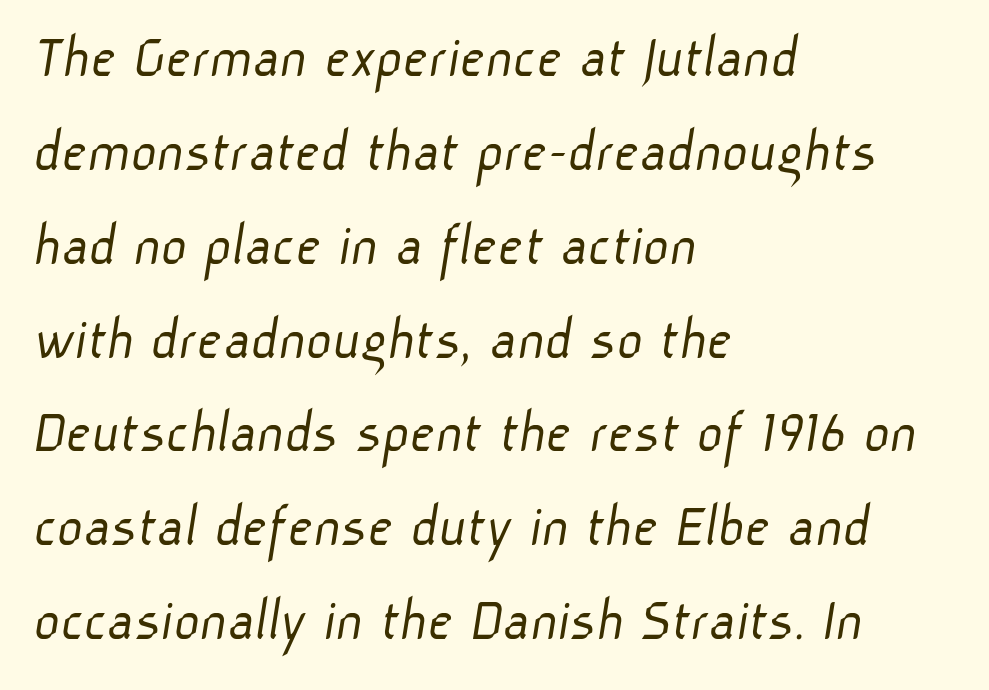
{"serif": "no", "bold": "no", "weight": "light", "width": "normal", "stroke_contrast": "low", "x_height": "medium", "monospaced": "no", "underline": "no", "align": "left", "line_spacing": "normal", "line_spacing_ratio": 1.49, "letter_spacing": "normal", "letter_spacing_em": 0.0, "glyph_px": 63}
